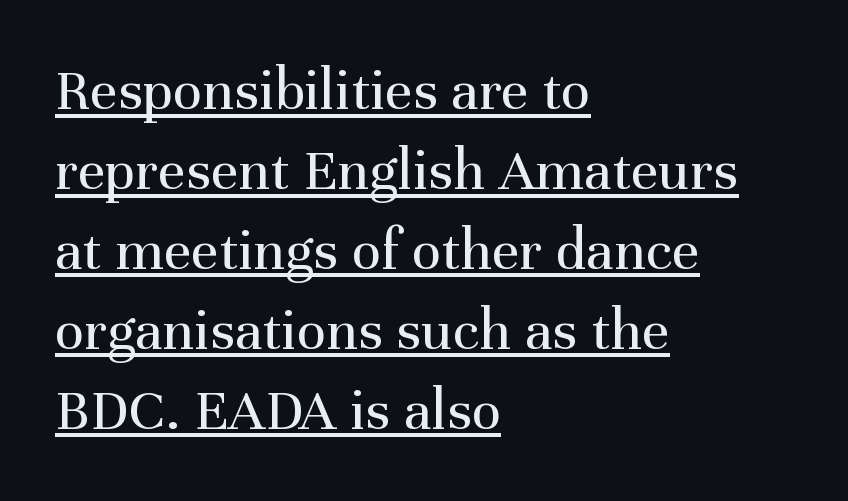
Q: Is the text bold? A: No.
Q: Is the text italic (slanted)? A: No, it is upright.
Q: Is the typeface a serif or a sans-serif typeface? A: Serif.
Q: Is the text underlined? A: Yes.
Q: How is the paragraph aligned? A: Left-aligned.
Q: Is the spacing between letters normal or unusually wide? A: Normal.
Q: Is the spacing between lines tight, normal or loose? A: Normal.
Q: Width (condensed, normal, or wide)? A: Normal.
Q: Stroke contrast? A: Medium.
Q: x-height? A: Medium.
Q: Monospaced? A: No.
